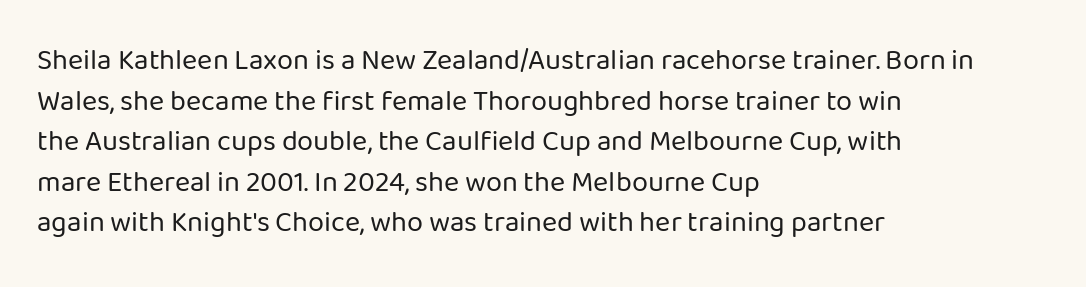
{"serif": "no", "italic": "no", "bold": "no", "weight": "regular", "width": "normal", "stroke_contrast": "low", "x_height": "medium", "monospaced": "no", "underline": "no", "align": "left", "line_spacing": "normal", "line_spacing_ratio": 1.4, "letter_spacing": "normal", "letter_spacing_em": 0.0, "glyph_px": 29}
